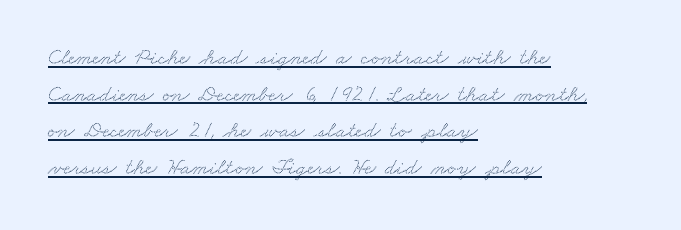
Q: Is the text underlined? A: Yes.
Q: How is the paragraph aligned? A: Left-aligned.
Q: Is the spacing between letters normal or unusually wide? A: Normal.
Q: Is the spacing between lines tight, normal or loose? A: Normal.
